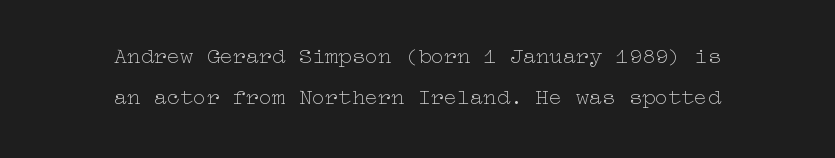
The image shows 22 px text type, upright; set centered, line spacing 1.86x, normal letter spacing, not underlined.
